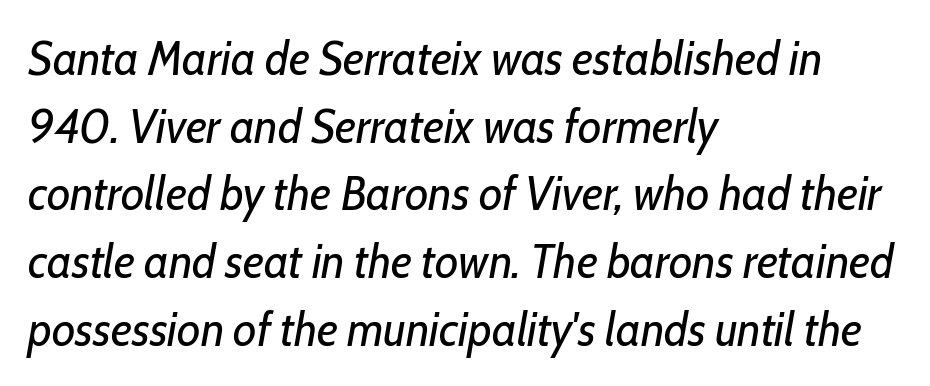
Stems and bowls with no extra thickness — not bold. Slant detected: the letters are inclined. Underlining? Definitely not there. How would I describe the line gaps? Plain and ordinary. Each line starts at the same left margin while the right side varies. This rendering leaves character spacing at its baseline value.
